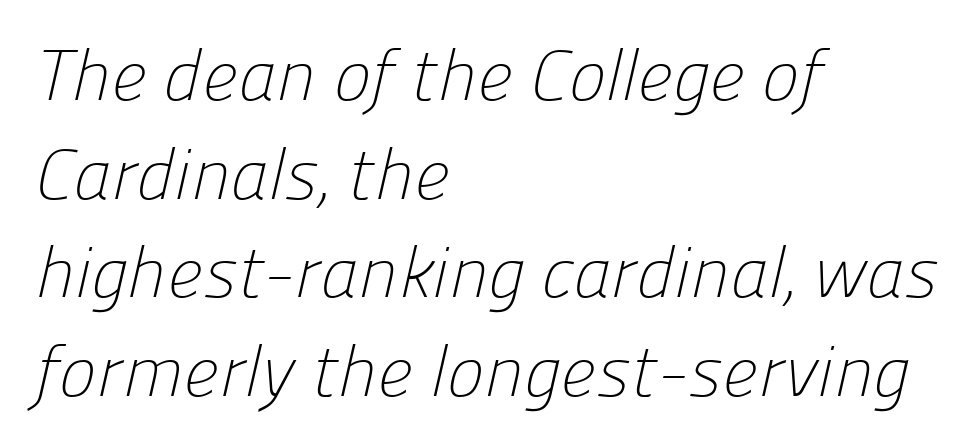
{"serif": "no", "bold": "no", "weight": "light", "width": "normal", "stroke_contrast": "low", "x_height": "medium", "monospaced": "no", "underline": "no", "align": "left", "line_spacing": "normal", "line_spacing_ratio": 1.39, "letter_spacing": "normal", "letter_spacing_em": 0.0, "glyph_px": 71}
